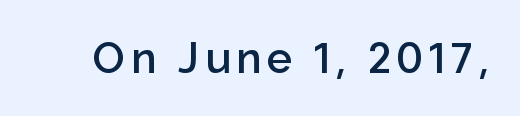
{"serif": "no", "italic": "no", "bold": "semi", "weight": "semibold", "width": "normal", "stroke_contrast": "low", "x_height": "medium", "monospaced": "no", "underline": "no", "glyph_px": 43}
